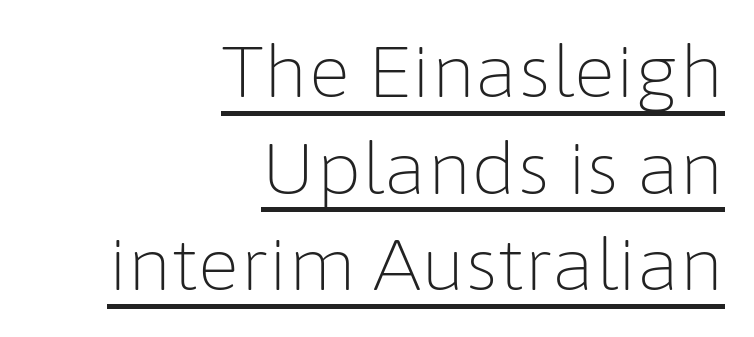
The image shows 71 px light sans-serif type, upright; set right-aligned, normal line spacing (1.36x), normal letter spacing, underlined; low stroke contrast and a medium x-height.
